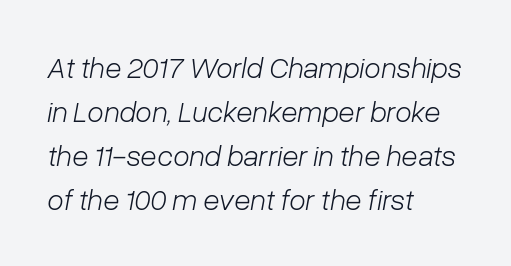
{"italic": "yes", "lean": "right", "slant_degrees": 10, "bold": "no", "weight": "light", "width": "normal", "stroke_contrast": "low", "x_height": "medium", "monospaced": "no", "underline": "no", "align": "left", "line_spacing": "normal", "line_spacing_ratio": 1.47, "letter_spacing": "normal", "letter_spacing_em": 0.0, "glyph_px": 30}
